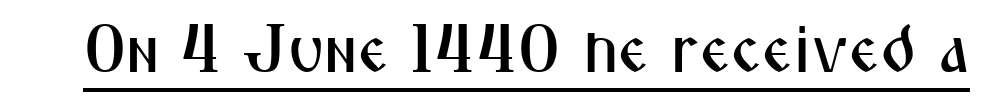
A baseline rule has been typeset under these characters. You could not count columns in this text — the font is proportionally spaced. The typeface chosen for these lines omits serifs. This sample uses plain, unmodified letter spacing.
